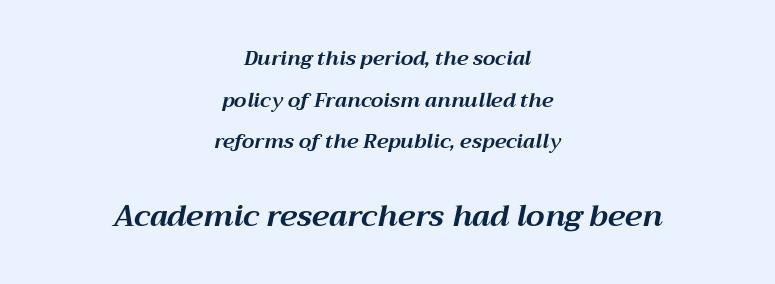
The image shows 30 px bold type, italic (leaning right); set centered, loose line spacing (2.08x), normal letter spacing, not underlined; the second (bottom) block is 1.5x larger; medium stroke contrast and a medium x-height.
